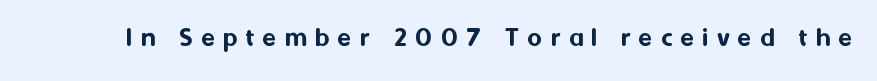
Q: Is the text italic (slanted)? A: No, it is upright.
Q: Is the typeface a serif or a sans-serif typeface? A: Sans-serif.
Q: Is the text underlined? A: No.
Q: Is the spacing between letters normal or unusually wide? A: Unusually wide.
Q: Width (condensed, normal, or wide)? A: Normal.
Q: Stroke contrast? A: Medium.
Q: x-height? A: Medium.
Q: Monospaced? A: No.
